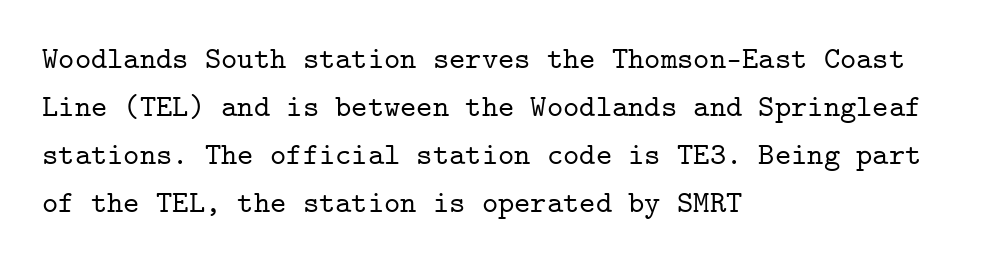
{"serif": "yes", "italic": "no", "width": "normal", "stroke_contrast": "low", "x_height": "medium", "monospaced": "yes", "underline": "no", "align": "left", "line_spacing": "normal", "line_spacing_ratio": 1.55, "letter_spacing": "normal", "letter_spacing_em": 0.0, "glyph_px": 31}
